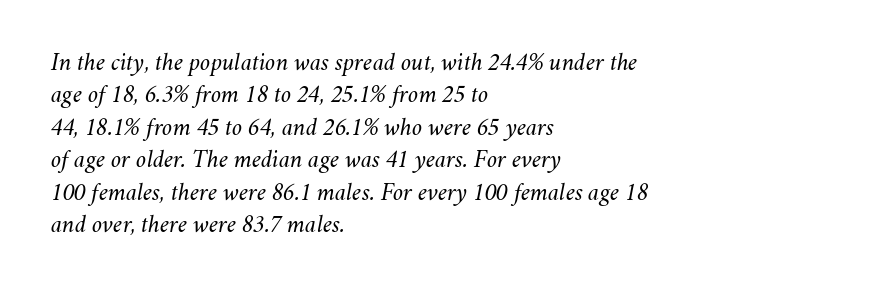
Q: Is the text bold? A: No.
Q: Is the text italic (slanted)? A: Yes, it leans right by about 11 degrees.
Q: Is the text underlined? A: No.
Q: How is the paragraph aligned? A: Left-aligned.
Q: Is the spacing between letters normal or unusually wide? A: Normal.
Q: Is the spacing between lines tight, normal or loose? A: Normal.
